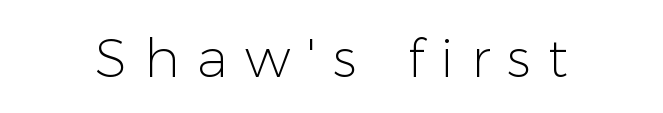
Here the designer chose a conventional face with non-uniform glyph widths. No letter is thick-stroked: the sample isn't bold. This rendering employs a face without finishing strokes, i.e., a sans-serif. Students, note that the glyphs here are deliberately spaced far apart. Glance below the letters and you will spot only blank space.
